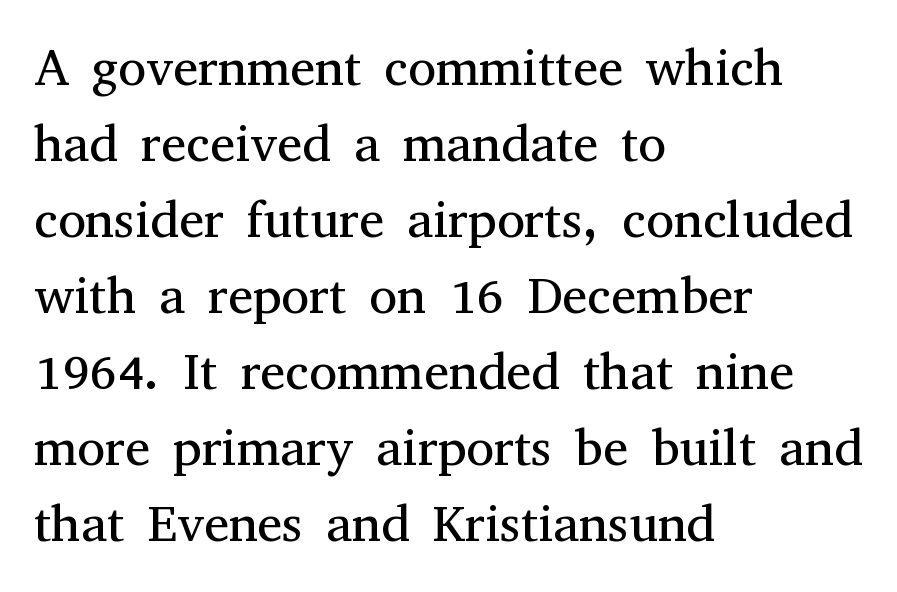
Interline gaps are of average width in this sample. Caption: face not bold, strokes unweighted. Letters rest on an invisible, unmarked baseline. Is there any slant? The stems are plumb. Think of a printed novel: that variable character pitch is what you see here.
